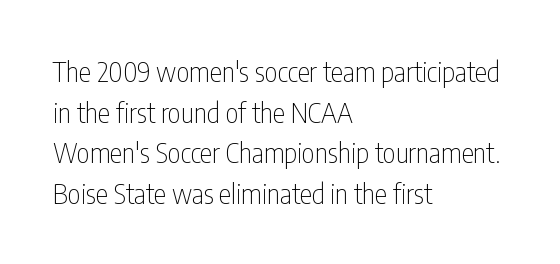
{"serif": "no", "italic": "no", "bold": "no", "weight": "thin", "width": "condensed", "stroke_contrast": "low", "x_height": "medium", "monospaced": "no", "underline": "no", "align": "left", "line_spacing": "normal", "line_spacing_ratio": 1.45, "letter_spacing": "normal", "letter_spacing_em": 0.0, "glyph_px": 28}
